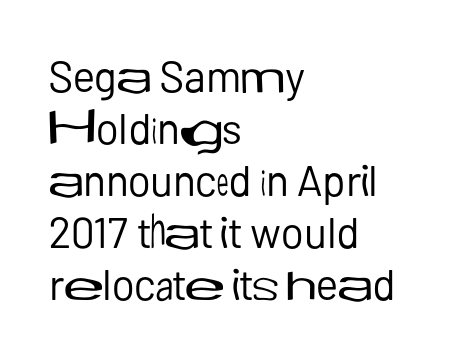
Left-aligned paragraph, ragged on the right. Type without underlining. Each stroke keeps to a modest, everyday thickness or less. The letters stand upright; this is a roman face. Compared with typical body copy, the letter spacing here is the same. The passage shown is typed in a proportional face where columns would drift.
